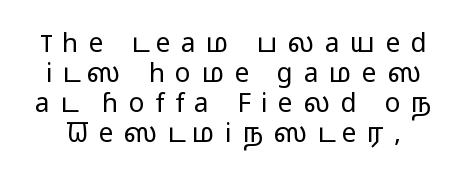
The weight would be labelled regular, book, light, or lighter still. Glance below the letters and you will spot only blank space. This is roman type, the default non-slanted kind. The line texture is sparse and dotted thanks to wide tracking.
